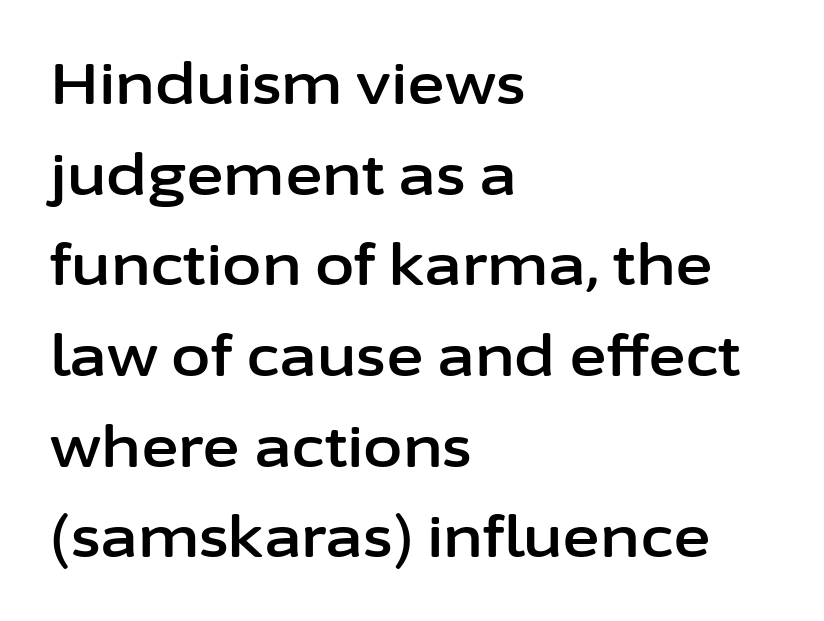
Q: Is the text italic (slanted)? A: No, it is upright.
Q: Is the typeface a serif or a sans-serif typeface? A: Sans-serif.
Q: Is the text underlined? A: No.
Q: How is the paragraph aligned? A: Left-aligned.
Q: Is the spacing between letters normal or unusually wide? A: Normal.
Q: Is the spacing between lines tight, normal or loose? A: Normal.
Q: Width (condensed, normal, or wide)? A: Normal.
Q: Stroke contrast? A: Low.
Q: x-height? A: Medium.
Q: Monospaced? A: No.
